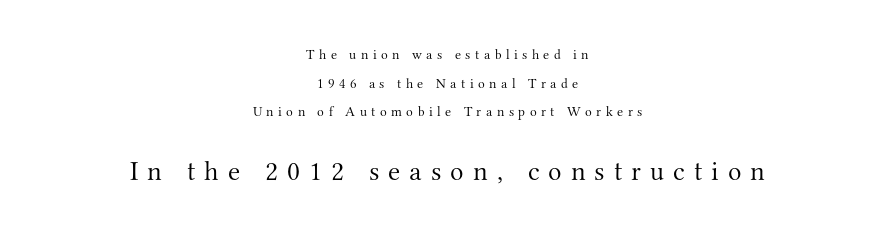
The image shows 28 px light serif type, upright; set centered, loose line spacing (2.05x), unusually wide letter spacing (+0.32 em), not underlined; the second (bottom) block is 2.0x larger; medium stroke contrast and a small x-height.
